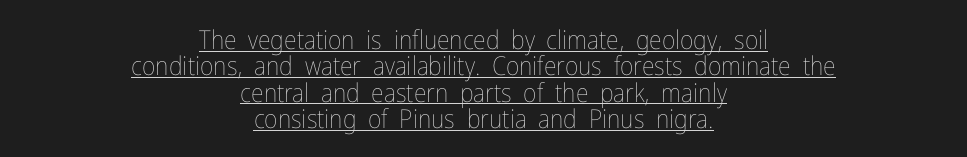
Q: Is the text bold? A: No.
Q: Is the text italic (slanted)? A: No, it is upright.
Q: Is the text underlined? A: Yes.
Q: How is the paragraph aligned? A: Centered.
Q: Is the spacing between letters normal or unusually wide? A: Normal.
Q: Is the spacing between lines tight, normal or loose? A: Tight.
